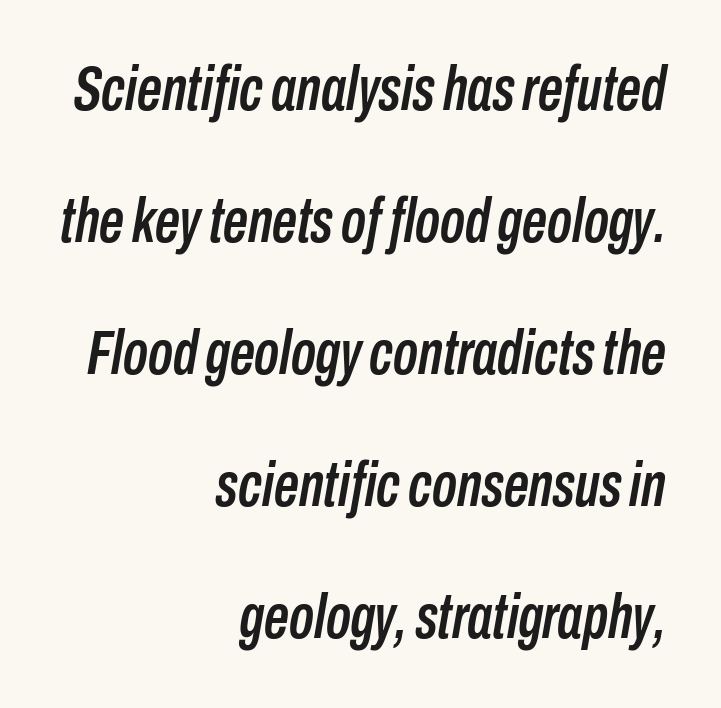
The image shows 62 px condensed type, italic (leaning right); set right-aligned, loose line spacing (2.13x), normal letter spacing, not underlined; low stroke contrast and a medium x-height.
